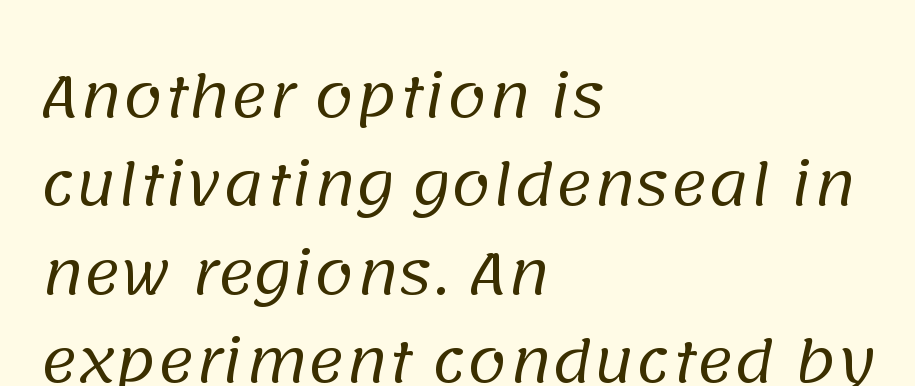
Normally led — the rows are evenly, conventionally spaced. Short note: letters normally spaced. Glance below the letters and you will spot only blank space. The letterforms sit at book weight or below. Layout note: lines flush left.
